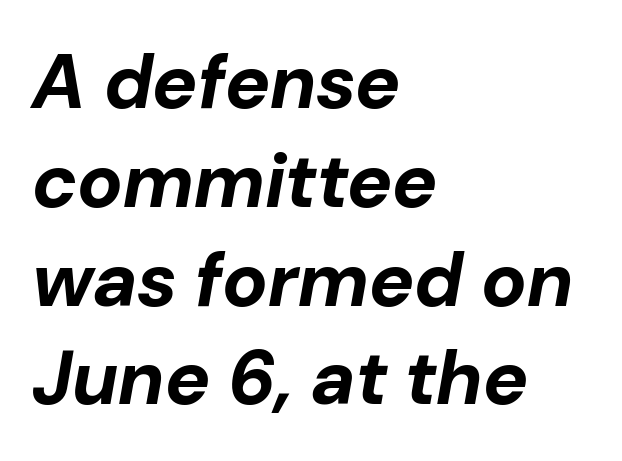
The image shows 76 px bold type, italic (leaning right); set left-aligned, normal line spacing (1.3x), normal letter spacing, not underlined; low stroke contrast and a medium x-height.
